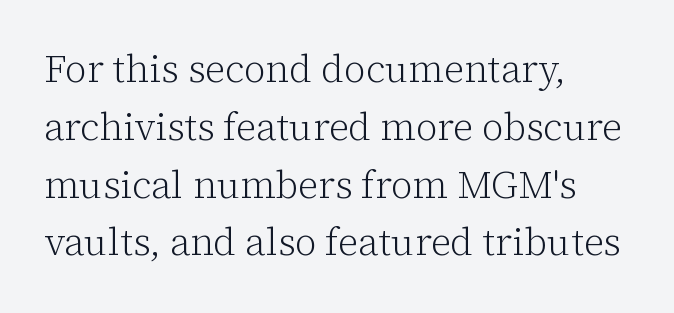
The letters advance in unequal steps, a hallmark of proportional type. The foot of each line stays bare and open. The strokes carry an ordinary text weight at most. The rendering keeps characters at their native spacing. The lines in this sample share a left origin and differ only in where they stop.
